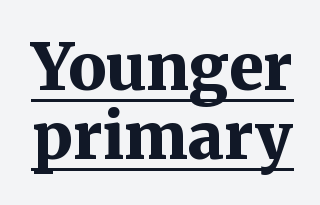
{"serif": "yes", "italic": "no", "bold": "yes", "weight": "bold", "width": "normal", "stroke_contrast": "medium", "x_height": "medium", "monospaced": "no", "underline": "yes", "line_spacing": "tight", "line_spacing_ratio": 1.08, "letter_spacing": "normal", "letter_spacing_em": 0.0, "glyph_px": 64}
